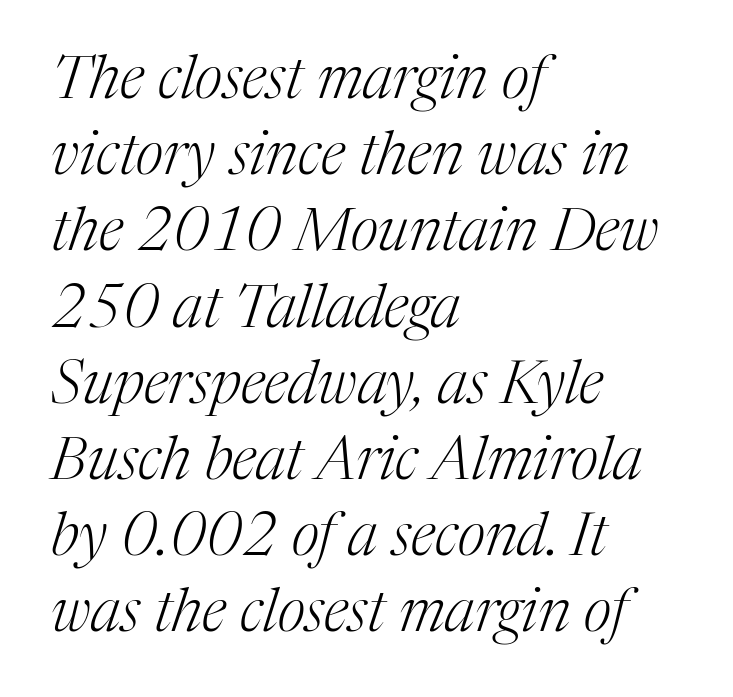
The image shows 60 px light serif type, italic (leaning right); set left-aligned, normal line spacing (1.27x), normal letter spacing, not underlined; medium stroke contrast and a medium x-height.
